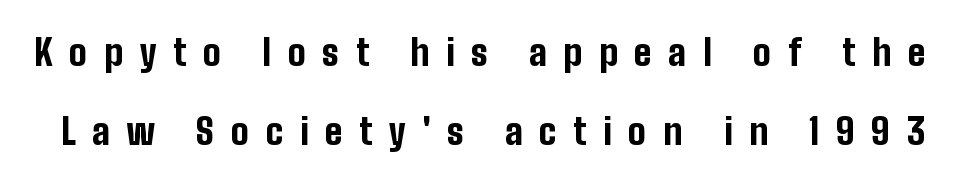
{"serif": "no", "italic": "no", "bold": "yes", "weight": "bold", "width": "condensed", "stroke_contrast": "low", "x_height": "medium", "monospaced": "no", "underline": "no", "line_spacing": "loose", "line_spacing_ratio": 2.19, "letter_spacing": "wide", "letter_spacing_em": 0.46, "glyph_px": 36}
